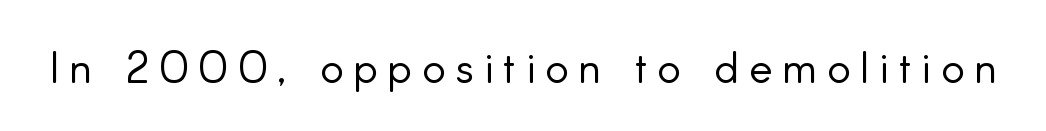
The image shows 44 px light sans-serif type, upright; set unusually wide letter spacing (+0.23 em), not underlined; low stroke contrast and a small x-height.
